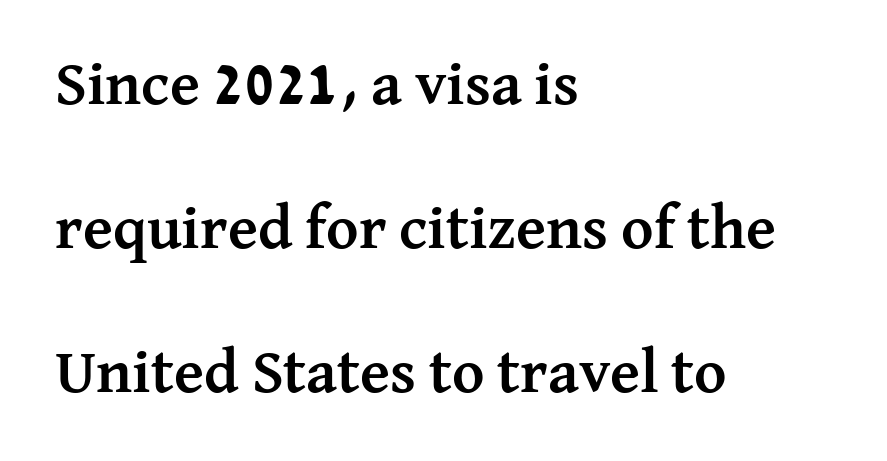
{"serif": "yes", "italic": "no", "bold": "yes", "weight": "semibold", "width": "normal", "stroke_contrast": "medium", "x_height": "medium", "monospaced": "no", "underline": "no", "align": "left", "line_spacing": "loose", "line_spacing_ratio": 2.32, "letter_spacing": "normal", "letter_spacing_em": 0.0, "glyph_px": 62}
